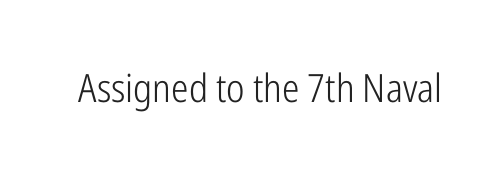
The image shows 39 px light, condensed sans-serif type, upright; set normal letter spacing, not underlined; low stroke contrast and a medium x-height.
